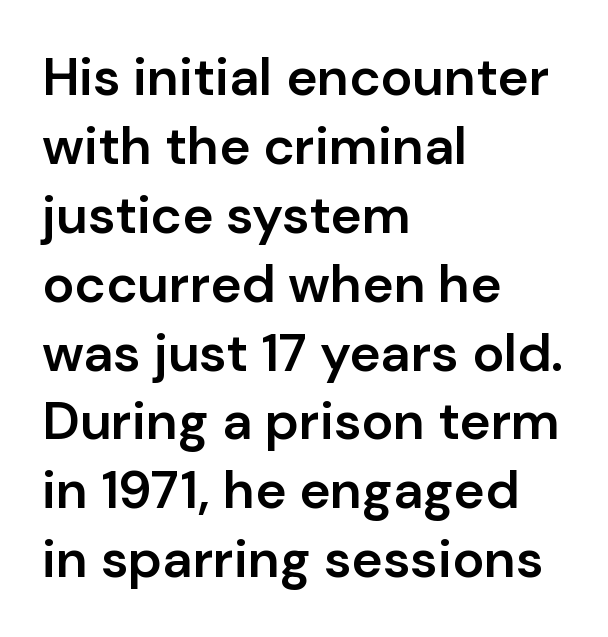
The image shows 53 px semibold sans-serif type, upright; set left-aligned, normal line spacing (1.3x), normal letter spacing, not underlined; low stroke contrast and a medium x-height.
